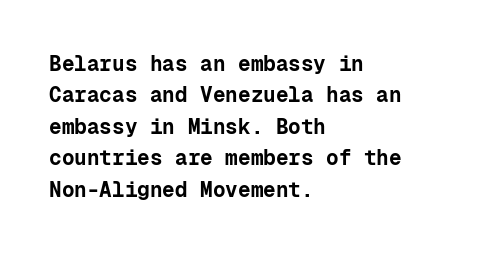
Set as a true bold cut, around the 700 mark. You can tell it's not italic because the verticals are truly vertical. Horizontally, the lines are justified to the leading edge only. Evenly set lines give the paragraph a standard silhouette. Just letters on the line, the space beneath them empty. Compared with typical body copy, the letter spacing here is the same.
